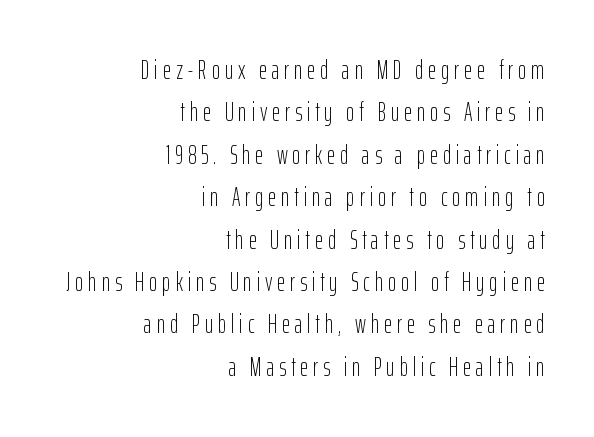
The font sits on the lighter half of the weight spectrum, regular included. When letters stand straight like this, we call the style roman or upright. Evenly set lines give the paragraph a standard silhouette. If you drew a ruler down the right edge, every line would touch it.
